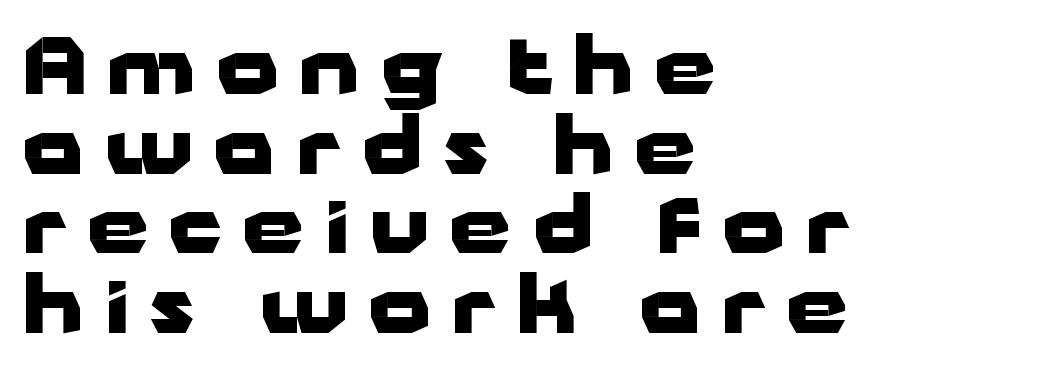
{"serif": "no", "italic": "no", "bold": "yes", "weight": "heavy", "width": "wide", "stroke_contrast": "low", "x_height": "medium", "monospaced": "no", "underline": "no", "align": "left", "line_spacing": "tight", "line_spacing_ratio": 1.02, "letter_spacing": "wide", "letter_spacing_em": 0.27, "glyph_px": 78}
